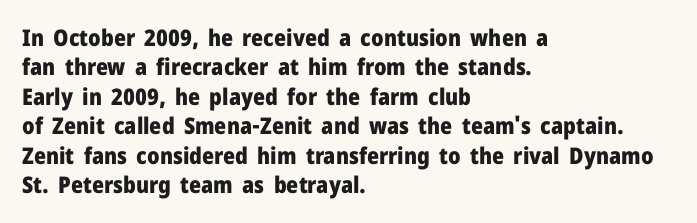
In terms of posture, this sample is upright. Whoever set this chose a conventional vertical rhythm. The space directly below the letters is spotless. A typesetter would call this zero additional tracking.
